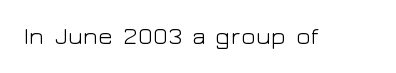
Only glyphs here, with clear space below each row. Notice how the stems are strictly vertical — no italics here. Between one letter and the next there's only the usual sliver of space. Is this a heavy cut? Hardly; it is regular or lighter.
